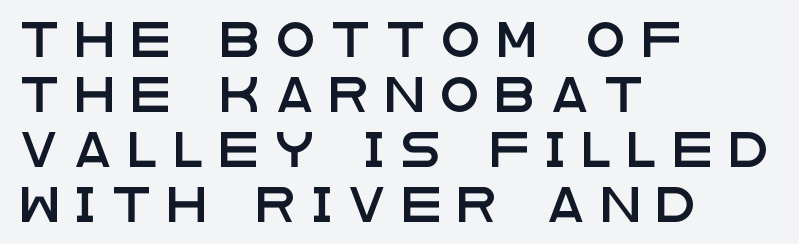
Q: Is the text italic (slanted)? A: No, it is upright.
Q: Is the typeface a serif or a sans-serif typeface? A: Sans-serif.
Q: Is the text underlined? A: No.
Q: How is the paragraph aligned? A: Left-aligned.
Q: Is the spacing between letters normal or unusually wide? A: Unusually wide.
Q: Is the spacing between lines tight, normal or loose? A: Normal.
Q: Width (condensed, normal, or wide)? A: Wide.
Q: Stroke contrast? A: Low.
Q: x-height? A: Large.
Q: Monospaced? A: No.
